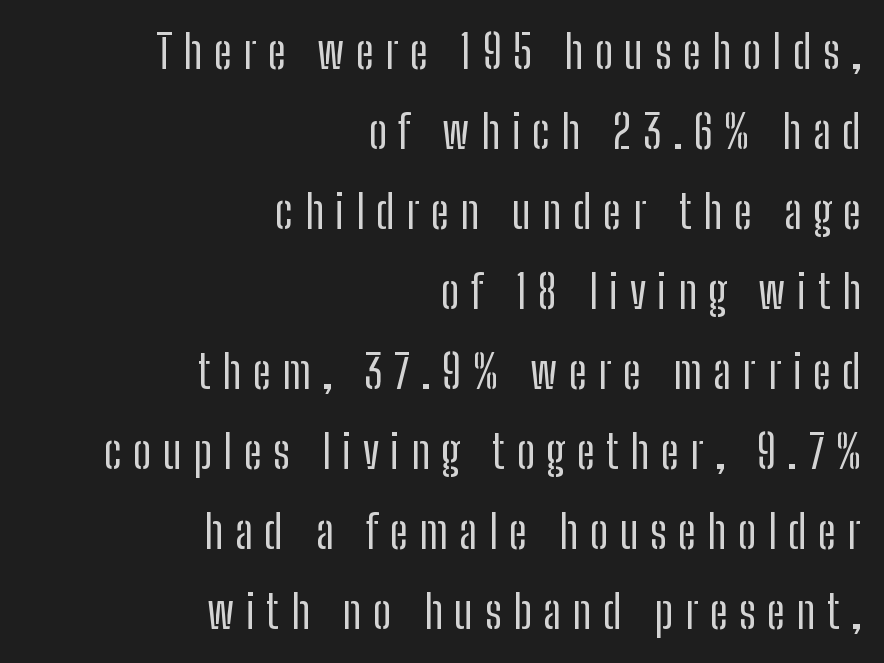
Q: Is the text bold? A: No.
Q: Is the text italic (slanted)? A: No, it is upright.
Q: Is the typeface a serif or a sans-serif typeface? A: Sans-serif.
Q: Is the text underlined? A: No.
Q: How is the paragraph aligned? A: Right-aligned.
Q: Is the spacing between letters normal or unusually wide? A: Unusually wide.
Q: Width (condensed, normal, or wide)? A: Condensed.
Q: Stroke contrast? A: Low.
Q: x-height? A: Medium.
Q: Monospaced? A: No.
